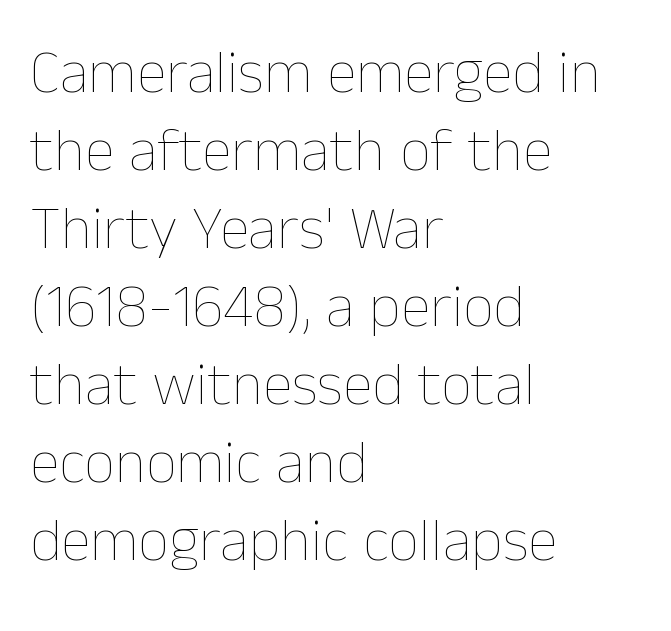
If you drew a ruler down the left edge, every line would touch it. Unmarked baselines from the first word to the last. The rendering uses natural spacing where letterforms have individual widths. In terms of letterspacing, this is plain default setting. Weight: regular or lighter. Does the lettering tilt? It doesn't — this is upright.
